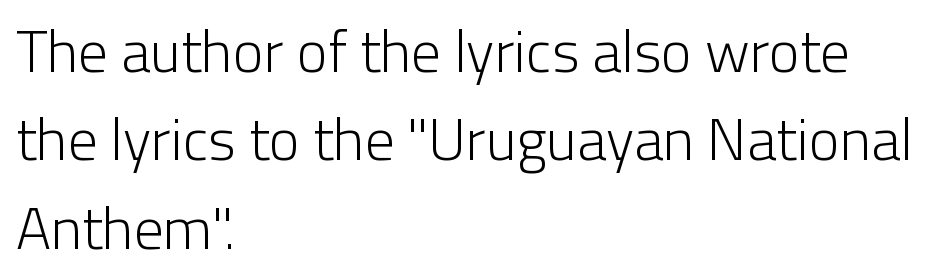
The type is set solid horizontally, with unmodified tracking. A bare baseline throughout the passage. Think of a printed novel: that variable character pitch is what you see here. Teacher's note: observe the even left margin — that is flush-left alignment.
